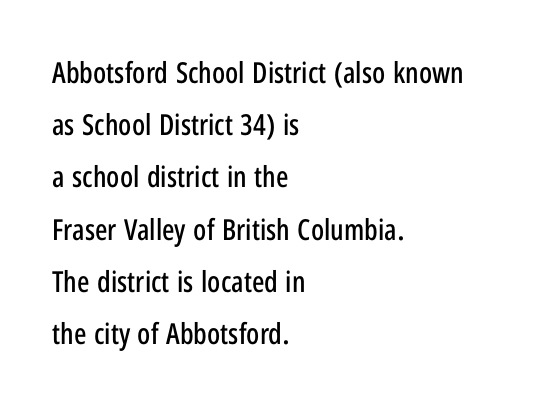
{"serif": "no", "italic": "no", "width": "condensed", "stroke_contrast": "low", "x_height": "medium", "monospaced": "no", "underline": "no", "align": "left", "line_spacing_ratio": 1.8, "letter_spacing": "normal", "letter_spacing_em": 0.0, "glyph_px": 29}
